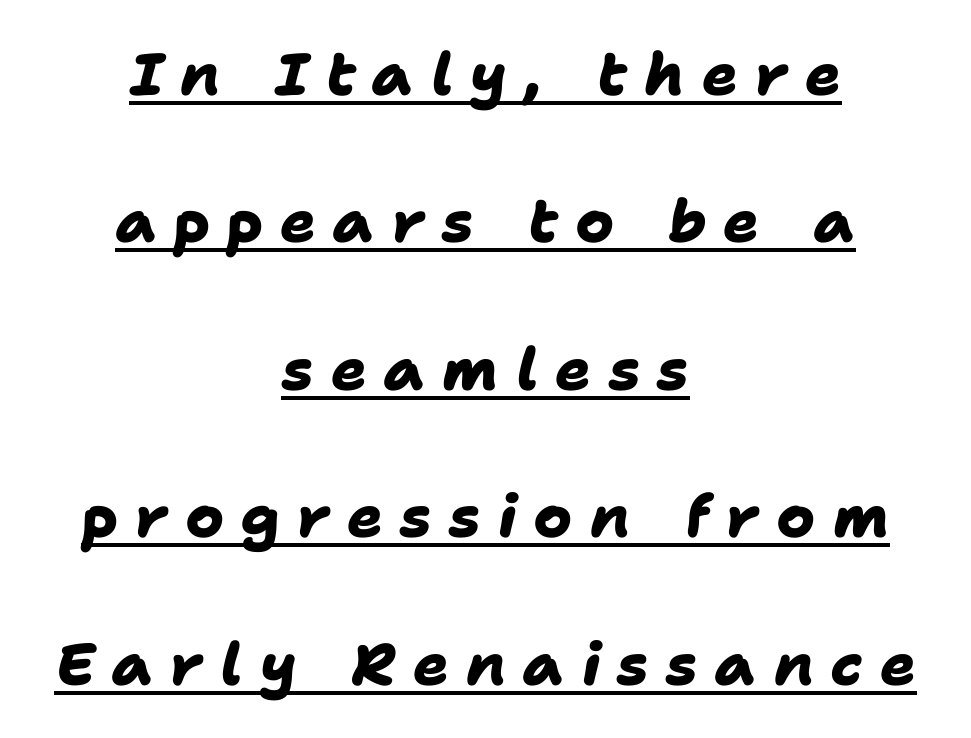
{"serif": "no", "bold": "yes", "weight": "heavy", "width": "normal", "stroke_contrast": "low", "x_height": "medium", "monospaced": "no", "underline": "yes", "align": "center", "line_spacing": "loose", "line_spacing_ratio": 2.5, "letter_spacing": "wide", "letter_spacing_em": 0.29, "glyph_px": 59}
